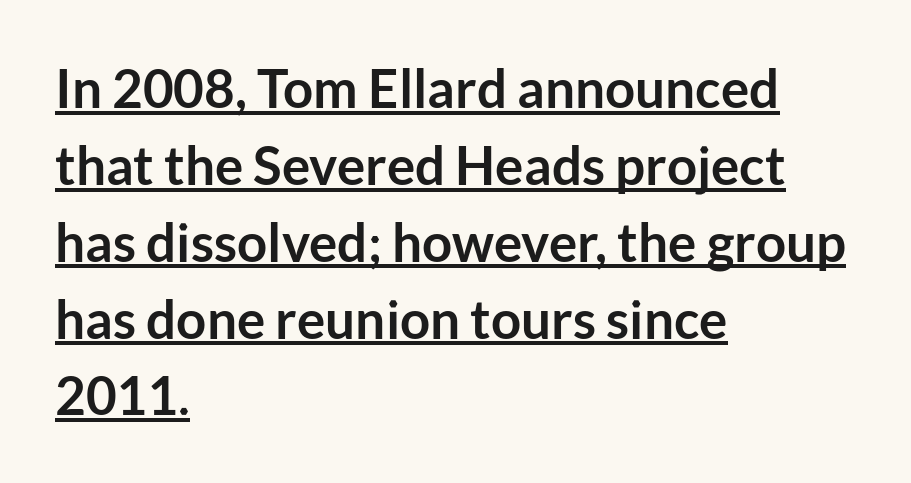
This is the regular roman posture of the typeface. Type style note: lacks serifs. Where is the straight margin? On the left. Nobody touched the tracking dial on this one. Every word sits above its own underline. These lines sit exactly where default settings would place them.
